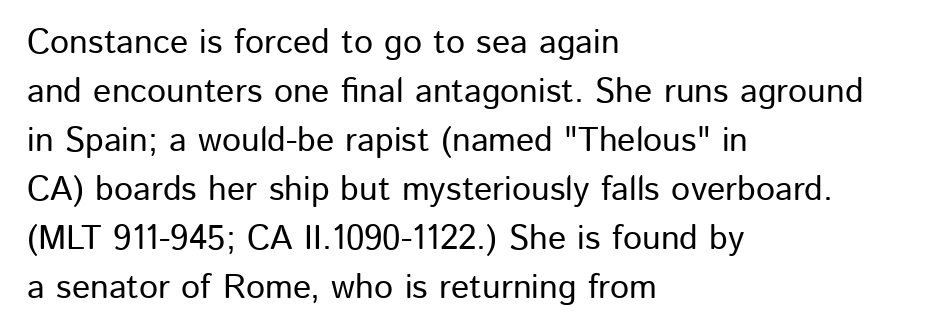
Q: Is the text italic (slanted)? A: No, it is upright.
Q: Is the typeface a serif or a sans-serif typeface? A: Sans-serif.
Q: Is the text underlined? A: No.
Q: How is the paragraph aligned? A: Left-aligned.
Q: Is the spacing between letters normal or unusually wide? A: Normal.
Q: Is the spacing between lines tight, normal or loose? A: Normal.
Q: Width (condensed, normal, or wide)? A: Normal.
Q: Stroke contrast? A: Low.
Q: x-height? A: Medium.
Q: Monospaced? A: No.
